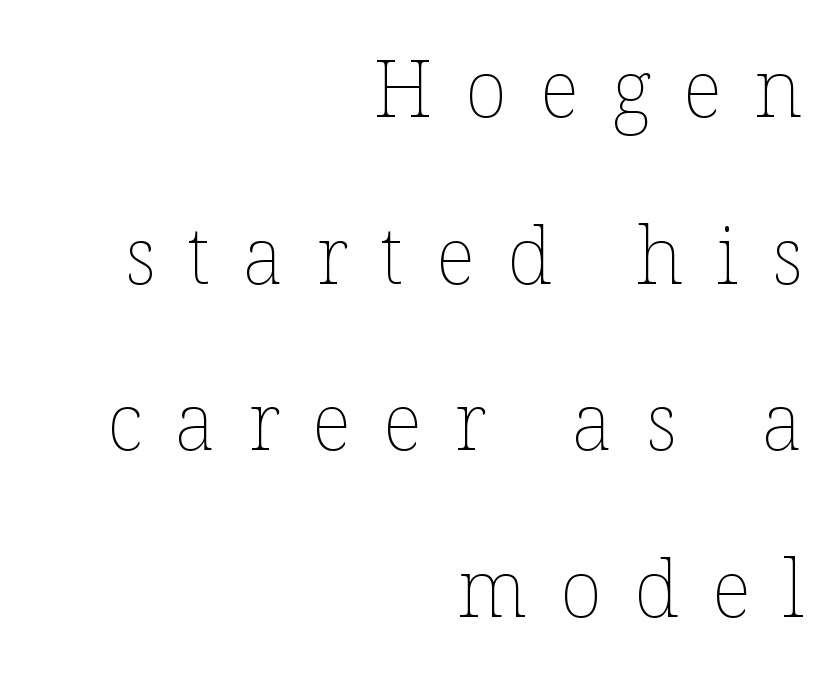
{"italic": "no", "bold": "no", "weight": "thin", "width": "normal", "stroke_contrast": "low", "x_height": "medium", "monospaced": "no", "underline": "no", "align": "right", "line_spacing": "loose", "line_spacing_ratio": 2.11, "letter_spacing": "wide", "letter_spacing_em": 0.41, "glyph_px": 79}
